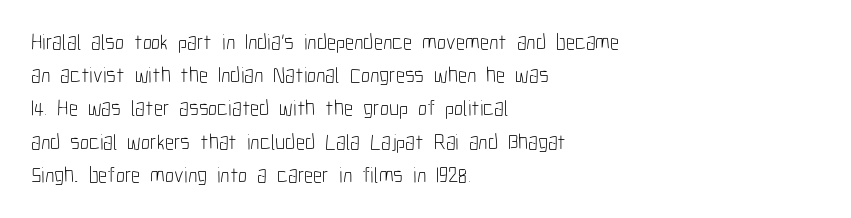
Q: Is the text bold? A: No.
Q: Is the text italic (slanted)? A: No, it is upright.
Q: Is the text underlined? A: No.
Q: How is the paragraph aligned? A: Left-aligned.
Q: Is the spacing between letters normal or unusually wide? A: Normal.
Q: Is the spacing between lines tight, normal or loose? A: Normal.
